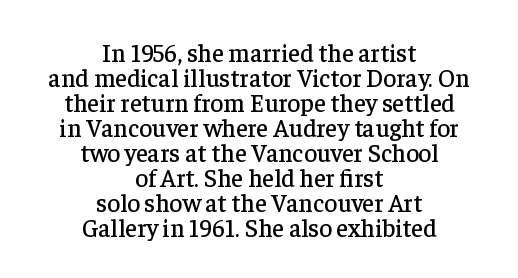
The image shows 25 px text type, upright; set centered, tight line spacing (1.0x), normal letter spacing, not underlined.
